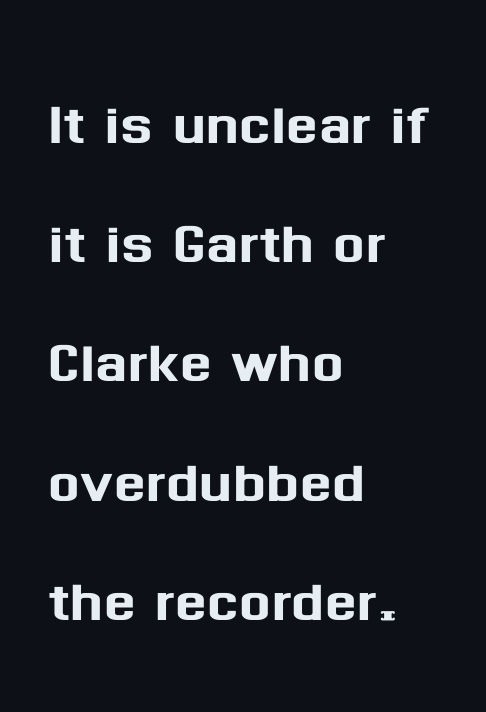
The baseline area is clear. Whoever set this chose a conventional vertical rhythm. Observe the ordinary spacing: letters are neighbours, not strangers. Each line starts at the same left margin while the right side varies.
